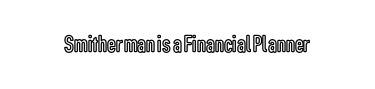
If you drew a line through each stem, it would be perfectly vertical. Characters follow at the spacing the type designer built in. The words here are not underlined.
